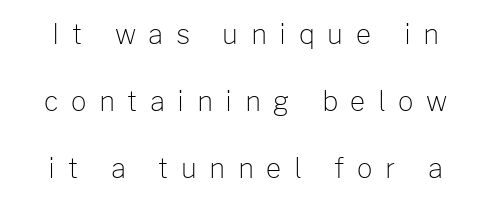
{"italic": "no", "bold": "no", "underline": "no", "line_spacing": "loose", "line_spacing_ratio": 2.49, "letter_spacing": "wide", "letter_spacing_em": 0.46, "glyph_px": 27}
